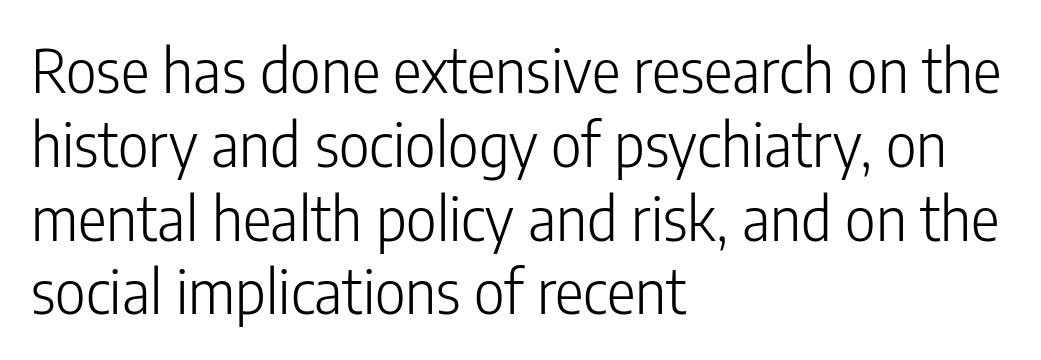
Q: Is the text bold? A: No.
Q: Is the text italic (slanted)? A: No, it is upright.
Q: Is the typeface a serif or a sans-serif typeface? A: Sans-serif.
Q: Is the text underlined? A: No.
Q: How is the paragraph aligned? A: Left-aligned.
Q: Is the spacing between letters normal or unusually wide? A: Normal.
Q: Width (condensed, normal, or wide)? A: Condensed.
Q: Stroke contrast? A: Low.
Q: x-height? A: Medium.
Q: Monospaced? A: No.
